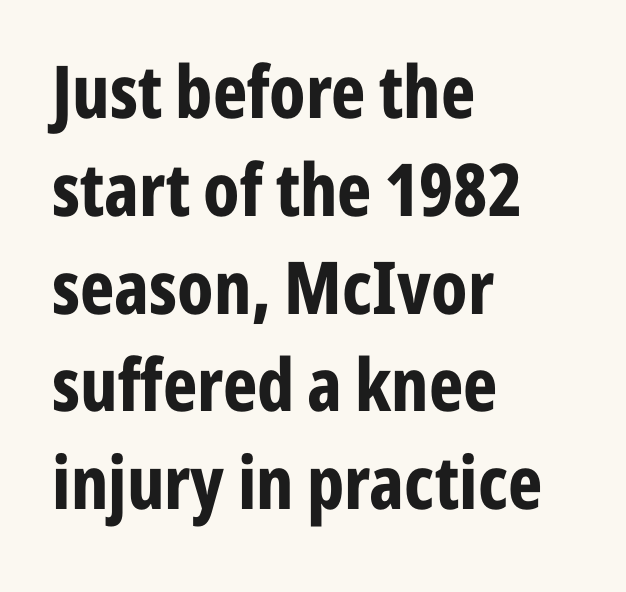
The image shows 73 px bold, condensed sans-serif type, upright; set left-aligned, normal line spacing (1.34x), normal letter spacing, not underlined; low stroke contrast and a medium x-height.
